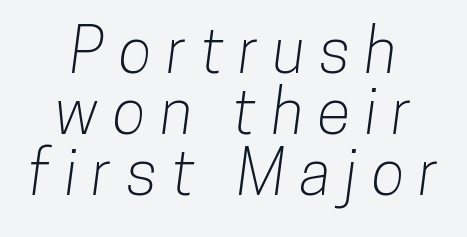
The image shows 62 px condensed sans-serif type; set centered, tight line spacing (0.98x), unusually wide letter spacing (+0.23 em), not underlined; low stroke contrast and a medium x-height.
